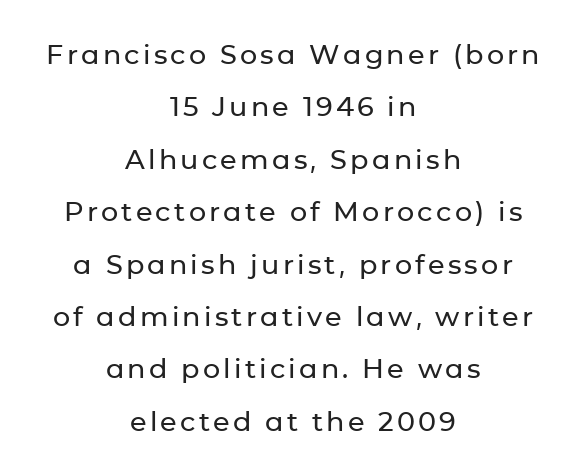
The image shows 27 px text type, upright; set centered, loose line spacing (1.94x), not underlined.
